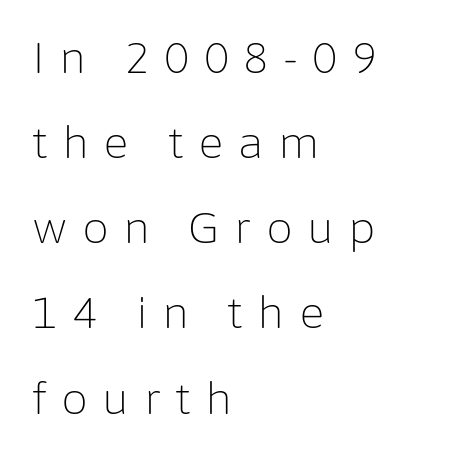
Q: Is the text bold? A: No.
Q: Is the text italic (slanted)? A: No, it is upright.
Q: Is the typeface a serif or a sans-serif typeface? A: Sans-serif.
Q: Is the text underlined? A: No.
Q: How is the paragraph aligned? A: Left-aligned.
Q: Is the spacing between letters normal or unusually wide? A: Unusually wide.
Q: Is the spacing between lines tight, normal or loose? A: Loose.
Q: Width (condensed, normal, or wide)? A: Normal.
Q: Stroke contrast? A: Low.
Q: x-height? A: Medium.
Q: Monospaced? A: No.
